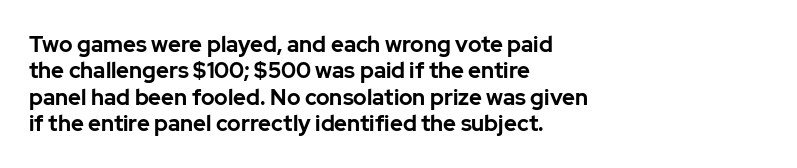
Stroke thickness is high; the sample reads as a true bold. Underline: absent. The horizontal fit of the characters is conventional and even. Do the letters lean? They stand straight. Horizontal alignment here is leftward, the default for most running prose.
